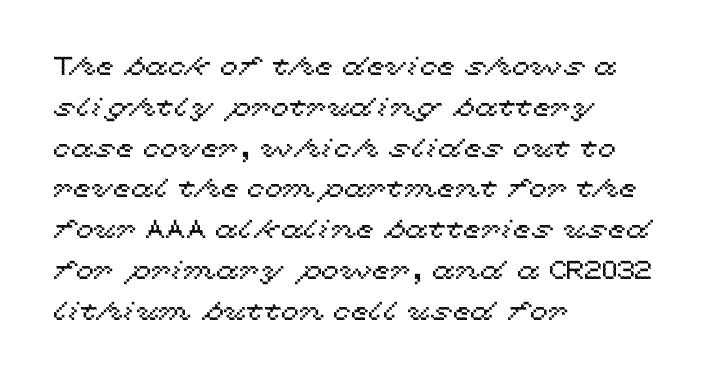
Q: Is the text italic (slanted)? A: Yes.
Q: Is the text underlined? A: No.
Q: How is the paragraph aligned? A: Left-aligned.
Q: Is the spacing between letters normal or unusually wide? A: Normal.
Q: Is the spacing between lines tight, normal or loose? A: Normal.
